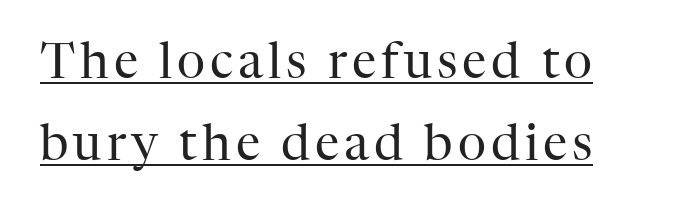
Compared with undecorated copy, this sample adds a rule below the words. The face looks like a standard text weight, possibly lighter. Every stem runs plumb, perpendicular to the baseline. Here the designer chose a conventional face with non-uniform glyph widths.
